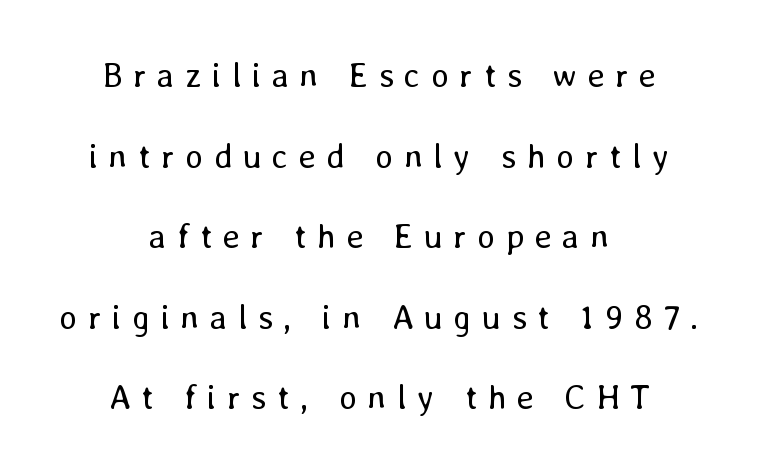
Horizontal bands of white between lines are thick stripes. No extra ink here — the face is not bold. The face used here is proportionally spaced, like ordinary book or web type. The compositor balanced each line on the midline.
